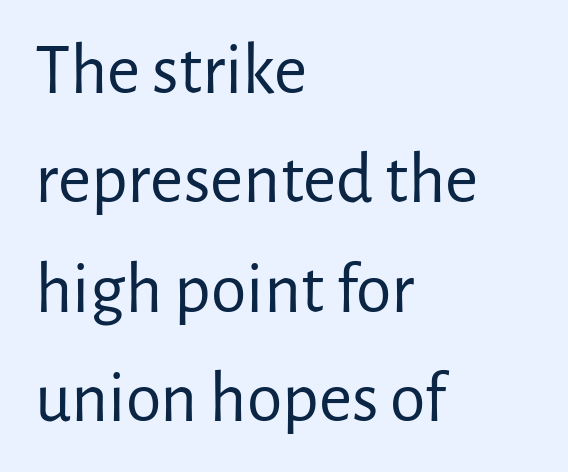
Stroke mass is kept to a normal reading level or below. This rendering features lettering with no underline. The type is set solid horizontally, with unmodified tracking. Each letter keeps its own natural width here, so spacing adapts to shape. The designer went with a sans here, leaving each stem footless.
